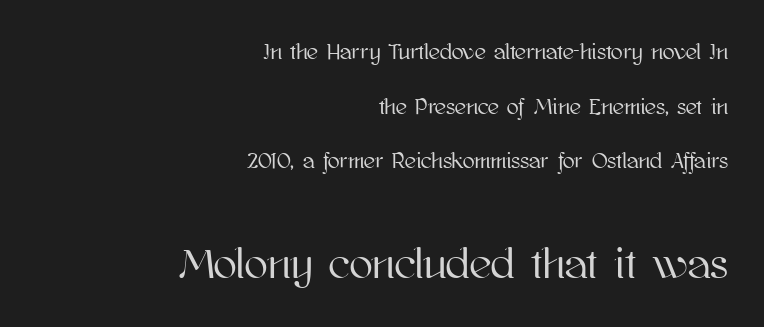
Do the characters align in a grid? No, the font is proportional. Does the leading feel generous? Absolutely, it's lavish. Layout note: lines flush right. The specimen omits any rule beneath the text block's lines.
